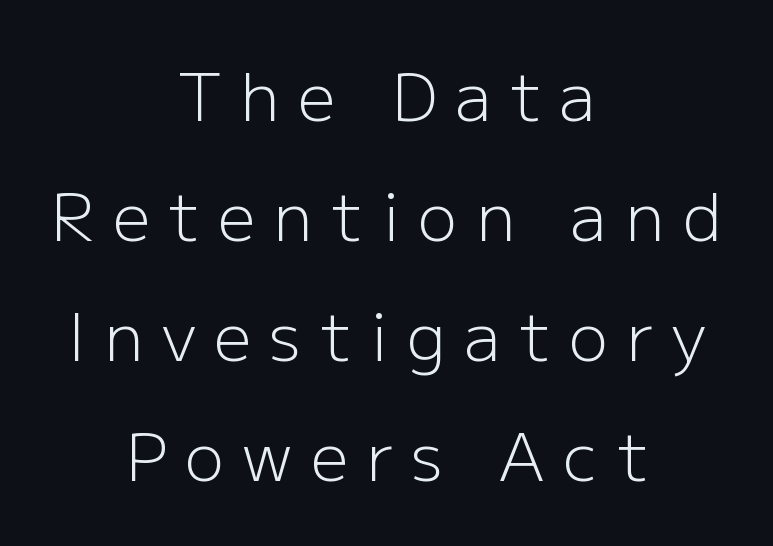
Q: Is the text bold? A: No.
Q: Is the text italic (slanted)? A: No, it is upright.
Q: Is the typeface a serif or a sans-serif typeface? A: Sans-serif.
Q: Is the text underlined? A: No.
Q: How is the paragraph aligned? A: Centered.
Q: Is the spacing between letters normal or unusually wide? A: Unusually wide.
Q: Width (condensed, normal, or wide)? A: Normal.
Q: Stroke contrast? A: Low.
Q: x-height? A: Medium.
Q: Monospaced? A: No.
